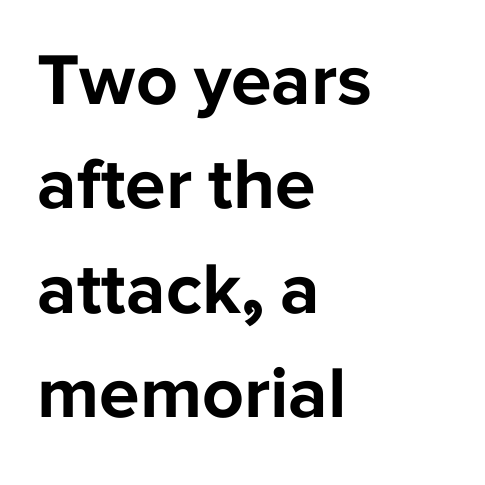
The image shows 73 px bold sans-serif type, upright; set left-aligned, normal line spacing (1.43x), normal letter spacing, not underlined; low stroke contrast and a medium x-height.
